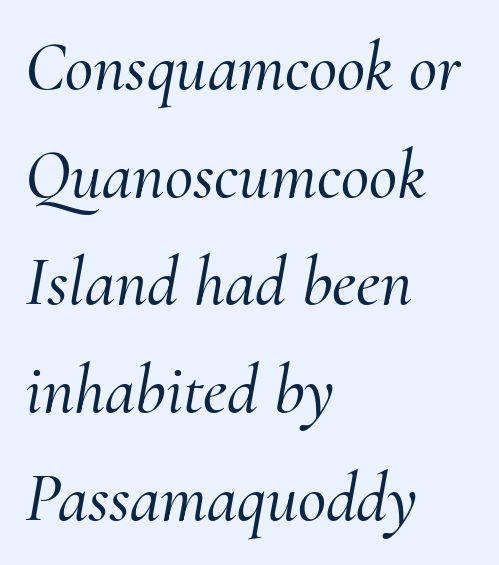
Italic? Definitely — the glyphs are oblique. Horizontal bands of white between lines are of average thickness. Glance below the letters and you will spot only blank space. Line beginnings align vertically; line endings do not. The horizontal fit of the characters is conventional and even.
